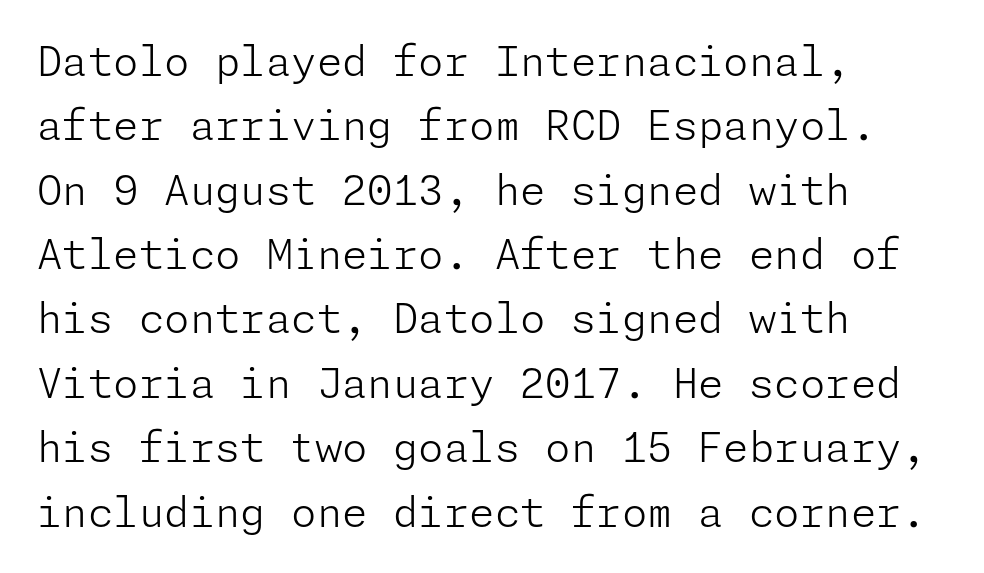
Q: Is the text bold? A: No.
Q: Is the text italic (slanted)? A: No, it is upright.
Q: Is the typeface a serif or a sans-serif typeface? A: Sans-serif.
Q: Is the text underlined? A: No.
Q: How is the paragraph aligned? A: Left-aligned.
Q: Is the spacing between letters normal or unusually wide? A: Normal.
Q: Is the spacing between lines tight, normal or loose? A: Normal.
Q: Width (condensed, normal, or wide)? A: Normal.
Q: Stroke contrast? A: Low.
Q: x-height? A: Medium.
